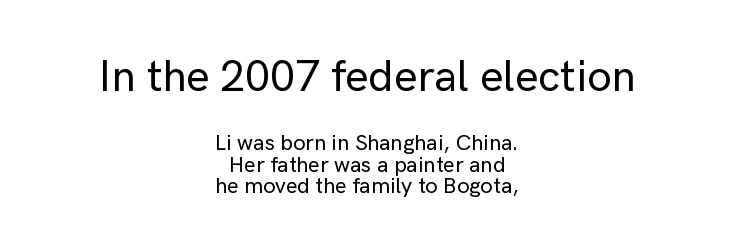
Layout note: lines centered. Size contrast runs from large at the top to small at the bottom. The letters carry no serifs — their stems end cleanly without finishing strokes. The glyphs are unaccompanied by any horizontal stroke below them. The gaps between neighbouring characters are ordinary and unremarkable. The space between consecutive lines is stingy.
